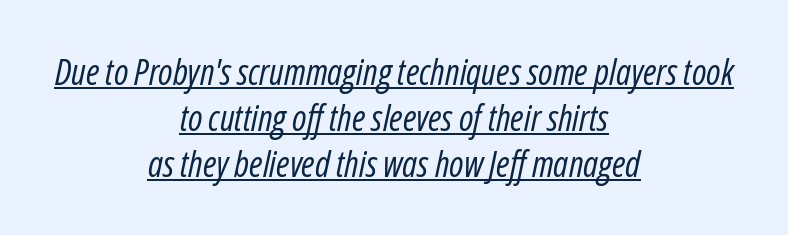
Q: Is the text bold? A: No.
Q: Is the text italic (slanted)? A: Yes, it leans right by about 12 degrees.
Q: Is the text underlined? A: Yes.
Q: How is the paragraph aligned? A: Centered.
Q: Is the spacing between letters normal or unusually wide? A: Normal.
Q: Is the spacing between lines tight, normal or loose? A: Normal.
Q: Width (condensed, normal, or wide)? A: Condensed.
Q: Stroke contrast? A: Low.
Q: x-height? A: Medium.
Q: Monospaced? A: No.
